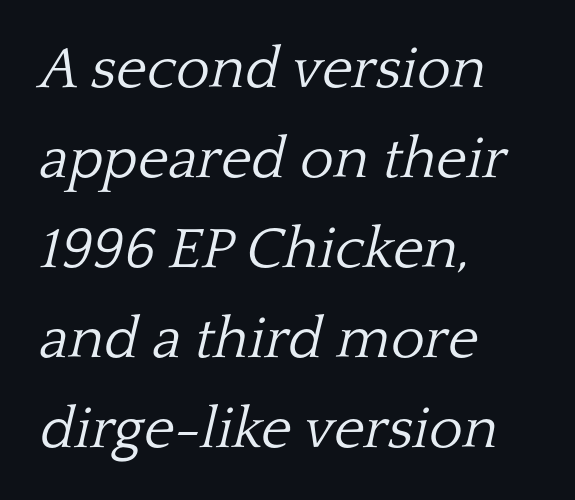
The image shows 58 px light serif type, italic (leaning right); set left-aligned, normal line spacing (1.55x), normal letter spacing, not underlined; low stroke contrast and a medium x-height.
